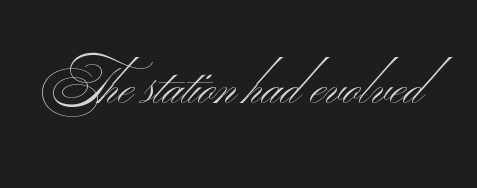
The image shows 52 px light, wide sans-serif type; set normal letter spacing, not underlined; medium stroke contrast and a small x-height.
